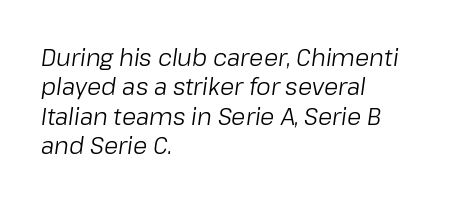
The image shows 23 px text type, italic (leaning right); set left-aligned, normal line spacing (1.28x), normal letter spacing, not underlined.
